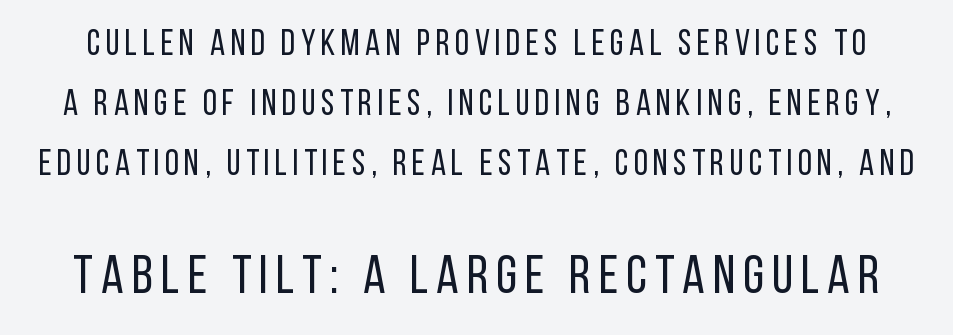
Q: Is the text bold? A: No.
Q: Is the text italic (slanted)? A: No, it is upright.
Q: Is the typeface a serif or a sans-serif typeface? A: Sans-serif.
Q: Is the text underlined? A: No.
Q: Is the spacing between lines tight, normal or loose? A: Normal.
Q: Which block of text is set in a larger size, the first (top) or the second (bottom)? A: The second (bottom) one.
Q: Width (condensed, normal, or wide)? A: Condensed.
Q: Stroke contrast? A: Low.
Q: x-height? A: Large.
Q: Monospaced? A: No.
